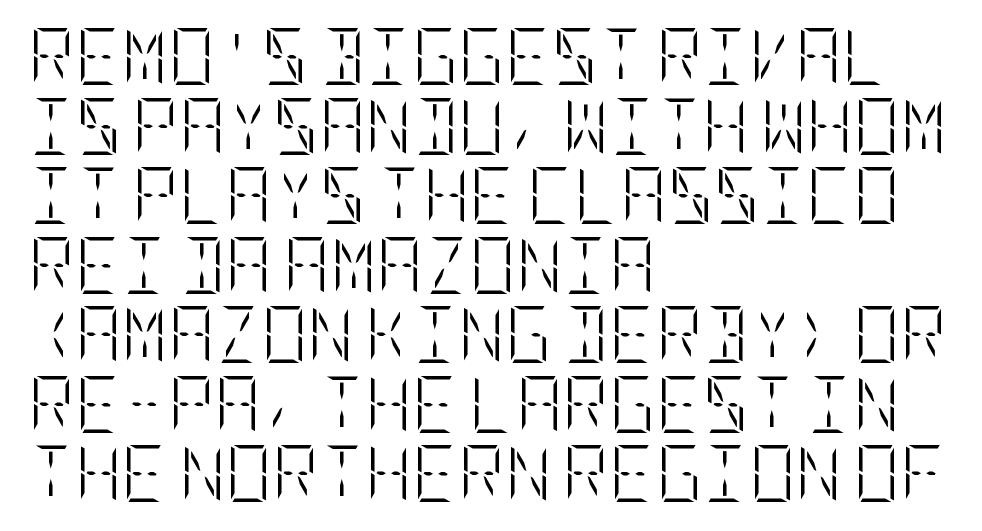
Students, note that the glyphs here touch the page at normal intervals. The font's upright variant was chosen for this text. The typesetter chose a ragged-right arrangement here. The foot of each line stays bare and open. Think standard paragraph weight, or any step lighter than that.
